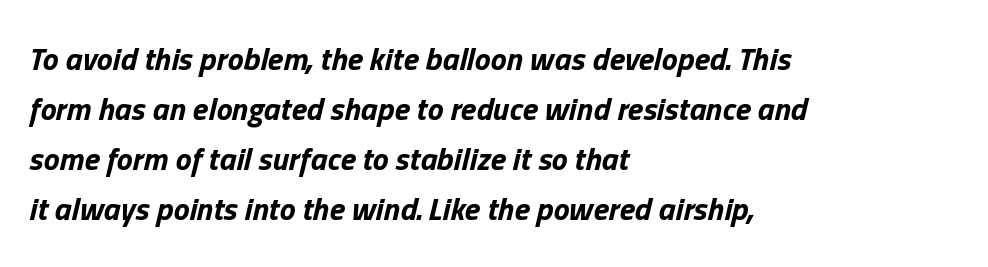
{"italic": "yes", "lean": "right", "slant_degrees": 13, "bold": "yes", "weight": "bold", "width": "normal", "stroke_contrast": "low", "x_height": "medium", "monospaced": "no", "underline": "no", "align": "left", "line_spacing": "normal", "line_spacing_ratio": 1.56, "letter_spacing": "normal", "letter_spacing_em": 0.0, "glyph_px": 32}
